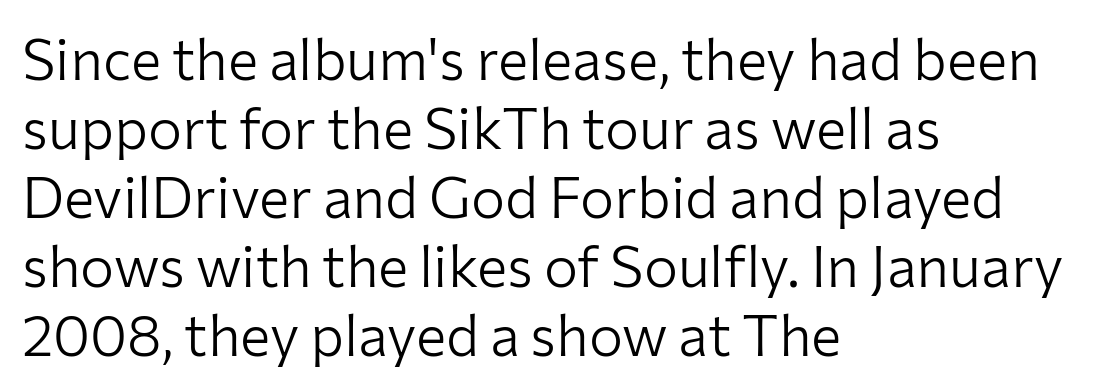
{"serif": "no", "italic": "no", "bold": "no", "weight": "light", "width": "normal", "stroke_contrast": "low", "x_height": "medium", "monospaced": "no", "underline": "no", "align": "left", "line_spacing_ratio": 1.21, "letter_spacing": "normal", "letter_spacing_em": 0.0, "glyph_px": 57}
